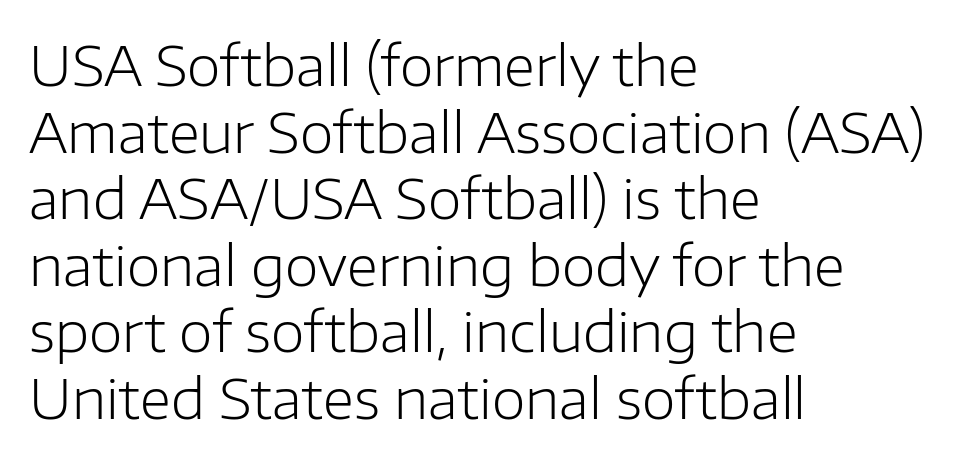
The image shows 55 px light sans-serif type, upright; set left-aligned, line spacing 1.21x, normal letter spacing, not underlined; low stroke contrast and a medium x-height.
